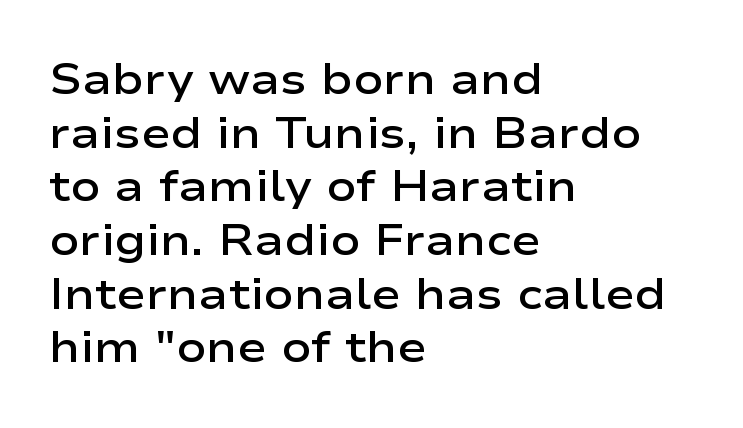
Q: Is the text bold? A: Semi-bold.
Q: Is the text italic (slanted)? A: No, it is upright.
Q: Is the typeface a serif or a sans-serif typeface? A: Sans-serif.
Q: Is the text underlined? A: No.
Q: How is the paragraph aligned? A: Left-aligned.
Q: Is the spacing between letters normal or unusually wide? A: Normal.
Q: Width (condensed, normal, or wide)? A: Wide.
Q: Stroke contrast? A: Low.
Q: x-height? A: Medium.
Q: Monospaced? A: No.
